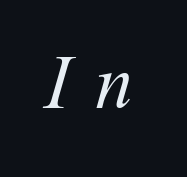
{"bold": "no", "weight": "regular", "width": "normal", "stroke_contrast": "medium", "x_height": "medium", "monospaced": "no", "underline": "no", "letter_spacing": "wide", "letter_spacing_em": 0.32, "glyph_px": 76}
